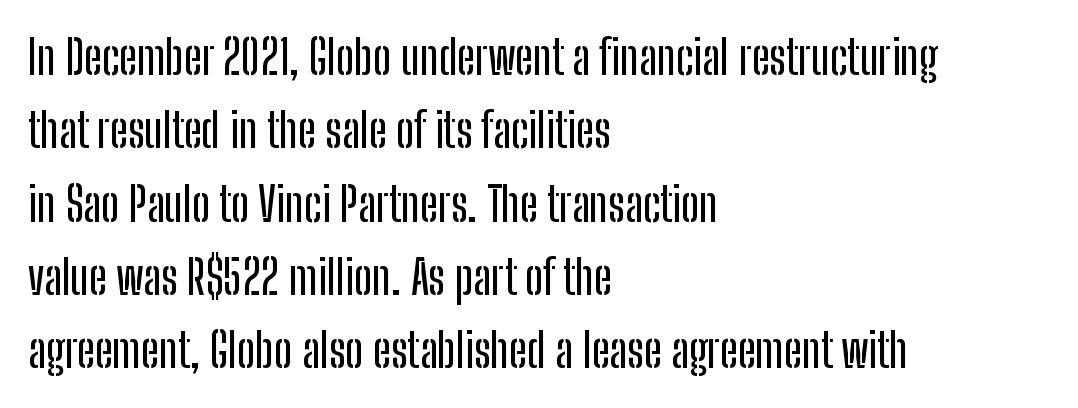
The image shows 47 px condensed sans-serif type, upright; set left-aligned, normal line spacing (1.56x), normal letter spacing, not underlined; low stroke contrast and a medium x-height.
